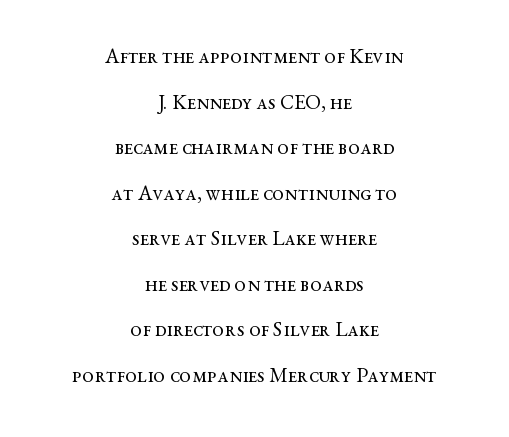
The letters sit at their default tracking, neither squeezed nor spread. The lines are spread far apart with generous leading. The typesetter chose a symmetrical, centered arrangement here. The gap between lines stays unmarked. Stems and bowls with no extra thickness — not bold.
